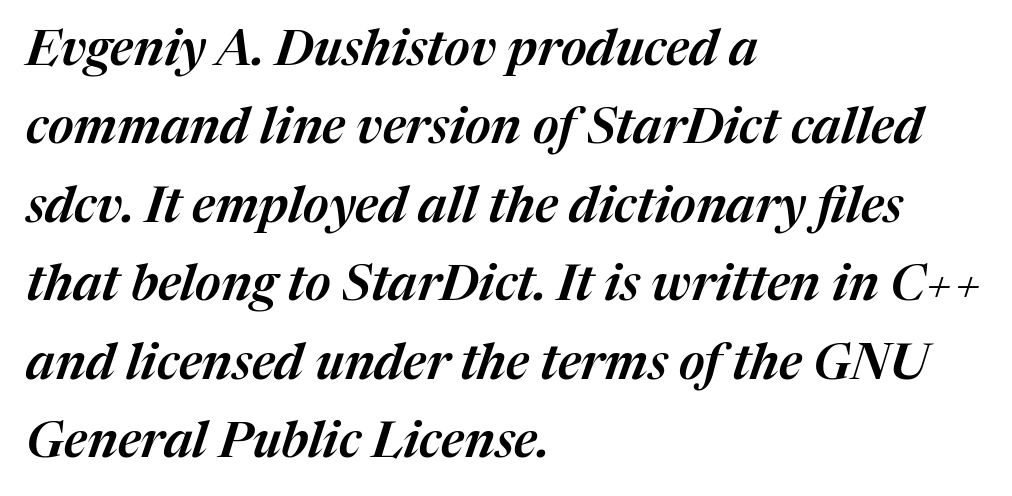
{"italic": "yes", "lean": "right", "slant_degrees": 17, "width": "normal", "stroke_contrast": "medium", "x_height": "medium", "monospaced": "no", "underline": "no", "align": "left", "line_spacing": "normal", "line_spacing_ratio": 1.57, "letter_spacing": "normal", "letter_spacing_em": 0.0, "glyph_px": 50}
